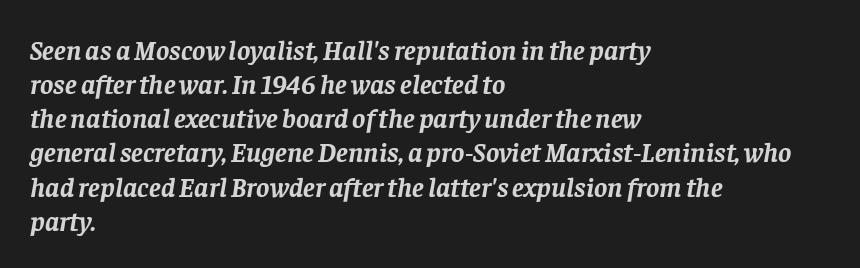
The image shows 28 px semibold serif type, italic (leaning right); set left-aligned, line spacing 1.22x, normal letter spacing, not underlined; low stroke contrast and a large x-height.
